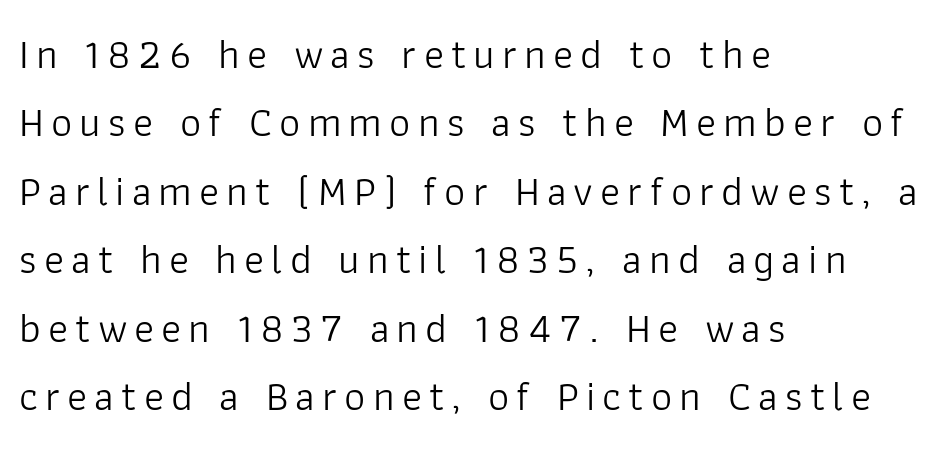
The image shows 42 px light sans-serif type, upright; set left-aligned, normal line spacing (1.63x), not underlined; low stroke contrast and a medium x-height.
